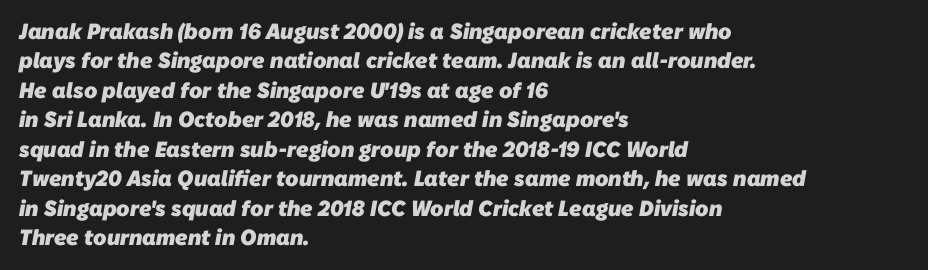
The image shows 22 px bold type; set left-aligned, normal line spacing (1.34x), normal letter spacing, not underlined.
